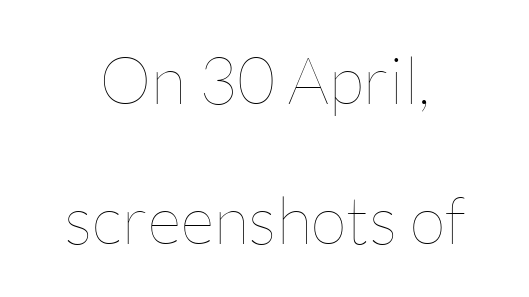
The image shows 66 px thin type, upright; set loose line spacing (2.12x), normal letter spacing, not underlined; low stroke contrast and a medium x-height.
